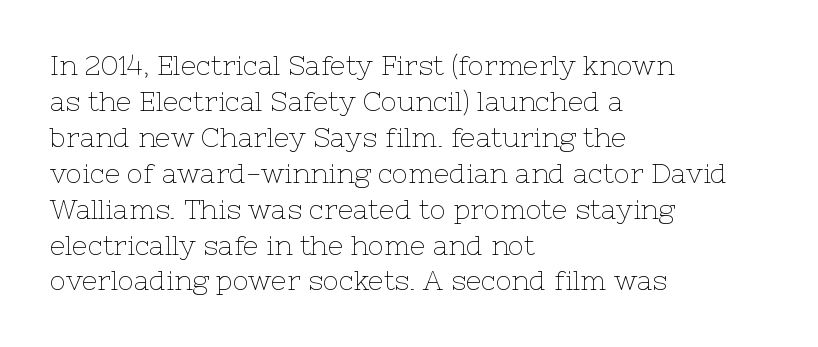
{"italic": "no", "bold": "no", "underline": "no", "align": "left", "line_spacing": "normal", "line_spacing_ratio": 1.33, "letter_spacing": "normal", "letter_spacing_em": 0.0, "glyph_px": 27}
